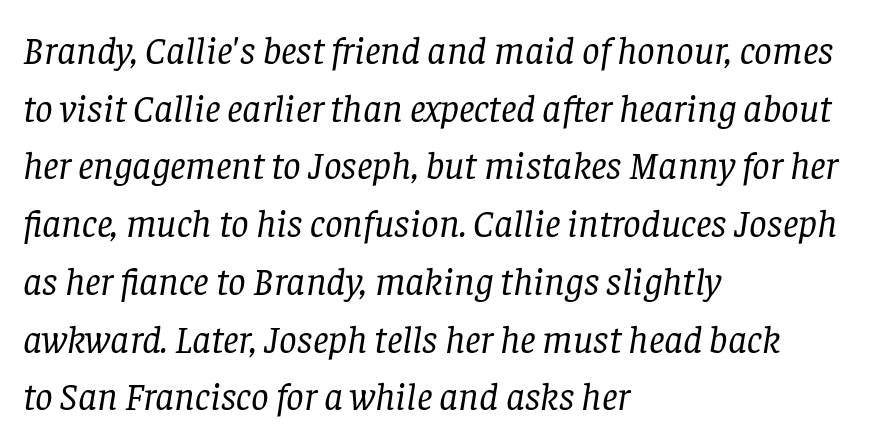
Stroke thickness stays within the range of a standard reading face or lighter. Regular leading. This is oblique type, the kind used for emphasis or titles. A bare baseline throughout the passage. Proportional: the letters do not fall into vertical columns.
